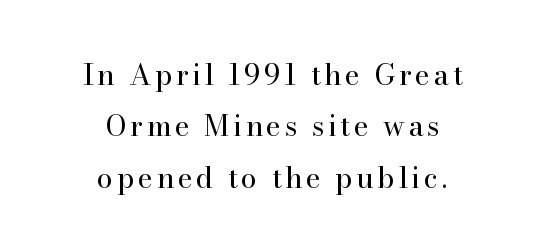
Q: Is the text bold? A: No.
Q: Is the text italic (slanted)? A: No, it is upright.
Q: Is the typeface a serif or a sans-serif typeface? A: Serif.
Q: Is the text underlined? A: No.
Q: How is the paragraph aligned? A: Centered.
Q: Width (condensed, normal, or wide)? A: Normal.
Q: Stroke contrast? A: High.
Q: x-height? A: Small.
Q: Monospaced? A: No.
